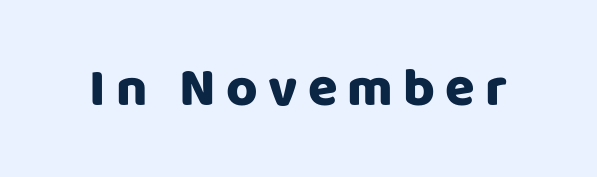
Beneath every word, the page is bare. Every stem runs plumb, perpendicular to the baseline. The face used here is proportionally spaced, like ordinary book or web type. Type style note: lacks serifs.
